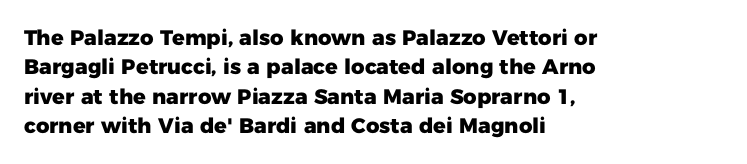
The image shows 21 px bold type, upright; set left-aligned, normal line spacing (1.4x), normal letter spacing, not underlined.
